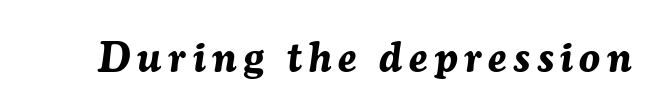
The image shows 42 px bold type, italic (leaning right); set not underlined; medium stroke contrast and a medium x-height.
